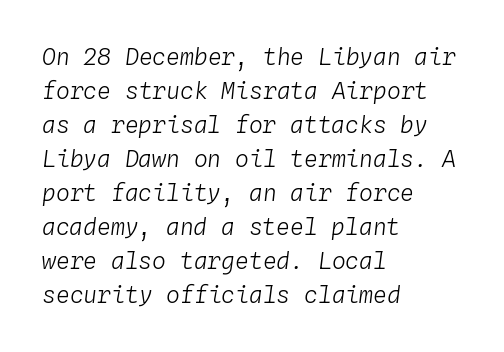
{"italic": "yes", "lean": "right", "slant_degrees": 4, "bold": "no", "underline": "no", "align": "left", "line_spacing": "normal", "line_spacing_ratio": 1.48, "letter_spacing": "normal", "letter_spacing_em": 0.0, "glyph_px": 23}
